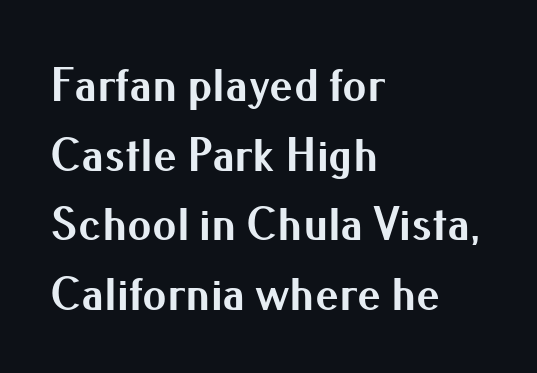
These lines are rendered in a variable-pitch font. In terms of letterform style, serifs are entirely absent. Decoration check: the copy has no underline. Teacher's note: observe the even left margin — that is flush-left alignment.
